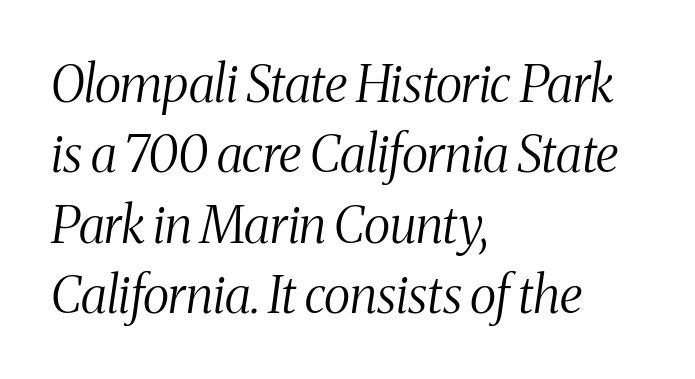
{"serif": "yes", "italic": "yes", "lean": "right", "slant_degrees": 8, "bold": "no", "weight": "light", "width": "condensed", "stroke_contrast": "medium", "x_height": "medium", "monospaced": "no", "underline": "no", "align": "left", "line_spacing": "normal", "line_spacing_ratio": 1.38, "letter_spacing": "normal", "letter_spacing_em": 0.0, "glyph_px": 51}
